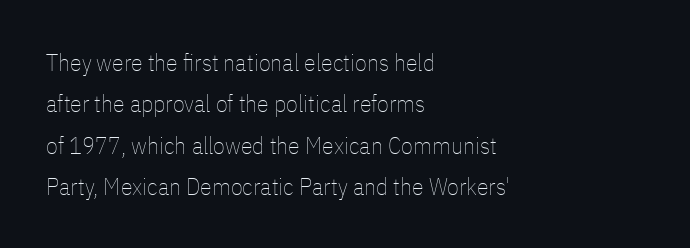
Here the glyphs are tracked normally, forming tight word shapes. The foot of each line stays bare and open. Weight: not bold — regular or lighter. The rag falls on the right side of this text block. Upright lettering throughout.
